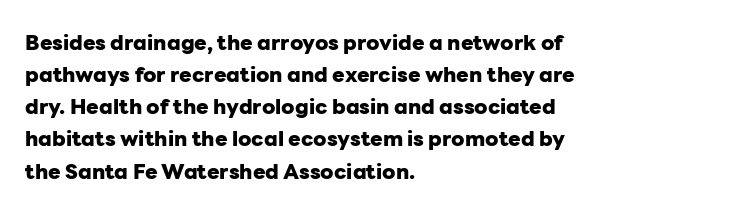
Q: Is the text bold? A: Yes.
Q: Is the text italic (slanted)? A: No, it is upright.
Q: Is the text underlined? A: No.
Q: How is the paragraph aligned? A: Left-aligned.
Q: Is the spacing between letters normal or unusually wide? A: Normal.
Q: Is the spacing between lines tight, normal or loose? A: Normal.
